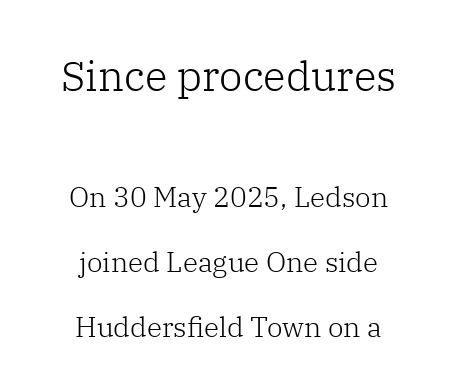
Q: Is the text bold? A: No.
Q: Is the text italic (slanted)? A: No, it is upright.
Q: Is the typeface a serif or a sans-serif typeface? A: Serif.
Q: Is the text underlined? A: No.
Q: How is the paragraph aligned? A: Centered.
Q: Is the spacing between letters normal or unusually wide? A: Normal.
Q: Is the spacing between lines tight, normal or loose? A: Loose.
Q: Which block of text is set in a larger size, the first (top) or the second (bottom)? A: The first (top) one.
Q: Width (condensed, normal, or wide)? A: Normal.
Q: Stroke contrast? A: Low.
Q: x-height? A: Medium.
Q: Monospaced? A: No.
